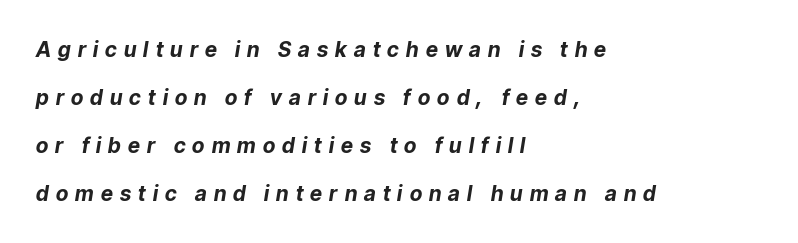
The lines are quadded left. Vertical spacing — loose. It's the slanting kind of type. Set as a true bold cut, around the 700 mark. The space beneath each line is pristine and unruled. The letterforms stand isolated, each surrounded by extra space.
